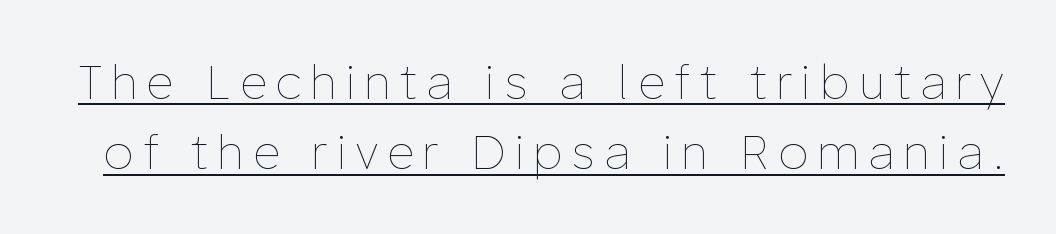
The image shows 47 px thin type, upright; set normal line spacing (1.5x), unusually wide letter spacing (+0.21 em), underlined; low stroke contrast and a medium x-height.
